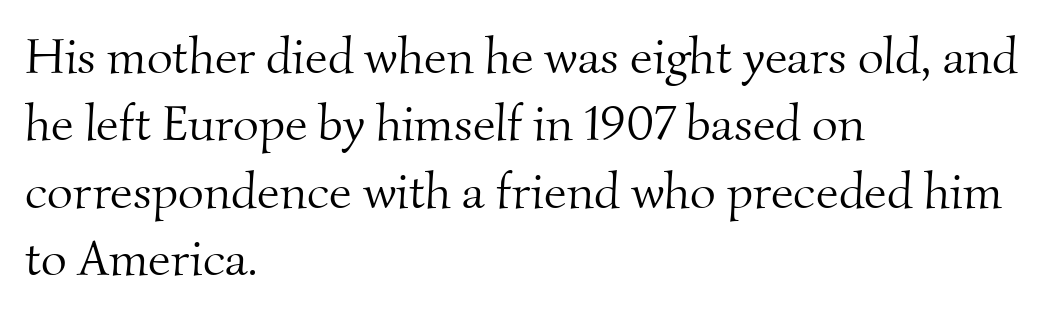
{"serif": "yes", "bold": "no", "weight": "light", "width": "normal", "stroke_contrast": "medium", "x_height": "small", "monospaced": "no", "underline": "no", "align": "left", "line_spacing": "normal", "line_spacing_ratio": 1.35, "letter_spacing": "normal", "letter_spacing_em": 0.0, "glyph_px": 50}
